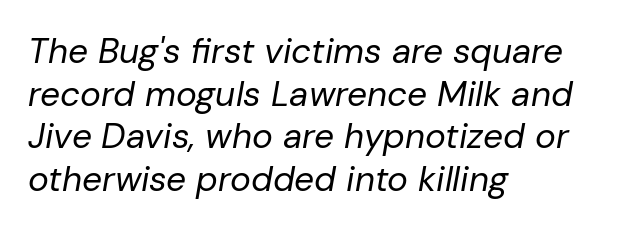
Q: Is the text bold? A: No.
Q: Is the text italic (slanted)? A: Yes, it leans right by about 10 degrees.
Q: Is the text underlined? A: No.
Q: How is the paragraph aligned? A: Left-aligned.
Q: Is the spacing between letters normal or unusually wide? A: Normal.
Q: Width (condensed, normal, or wide)? A: Normal.
Q: Stroke contrast? A: Low.
Q: x-height? A: Medium.
Q: Monospaced? A: No.
